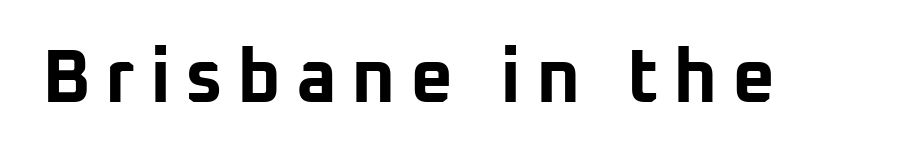
{"serif": "no", "italic": "no", "bold": "yes", "weight": "bold", "width": "normal", "stroke_contrast": "low", "x_height": "medium", "monospaced": "no", "underline": "no", "glyph_px": 75}
